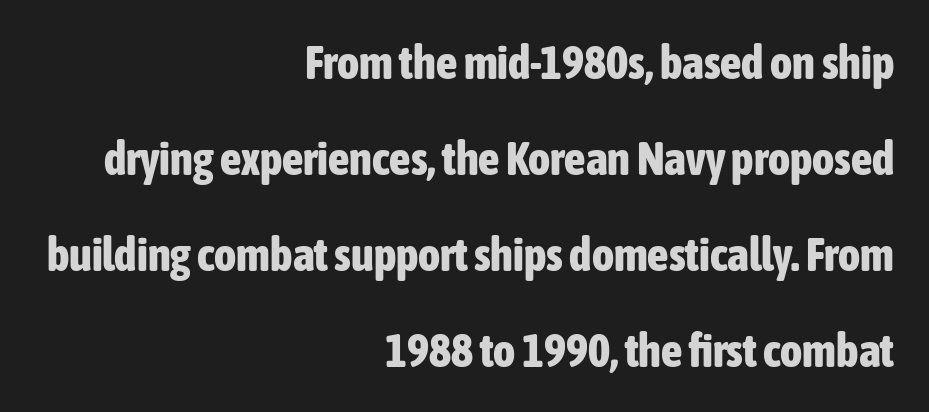
Grotesque or geometric, the face here clearly has no serifs. Teacher's note: observe the even right margin — that is flush-right alignment. The passage shown is emphatically bold. The font's upright variant was chosen for this text.
